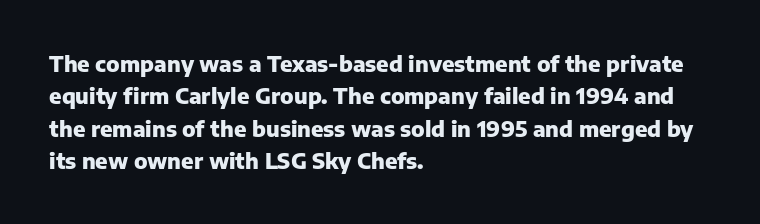
{"italic": "no", "bold": "yes", "underline": "no", "align": "left", "line_spacing": "normal", "line_spacing_ratio": 1.47, "letter_spacing": "normal", "letter_spacing_em": 0.0, "glyph_px": 22}
